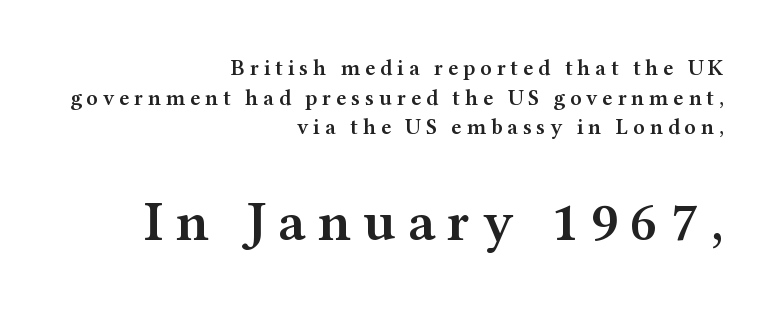
Q: Is the text bold? A: Semi-bold.
Q: Is the text italic (slanted)? A: No, it is upright.
Q: Is the typeface a serif or a sans-serif typeface? A: Serif.
Q: Is the text underlined? A: No.
Q: How is the paragraph aligned? A: Right-aligned.
Q: Is the spacing between letters normal or unusually wide? A: Unusually wide.
Q: Is the spacing between lines tight, normal or loose? A: Normal.
Q: Which block of text is set in a larger size, the first (top) or the second (bottom)? A: The second (bottom) one.
Q: Width (condensed, normal, or wide)? A: Wide.
Q: Stroke contrast? A: Medium.
Q: x-height? A: Medium.
Q: Monospaced? A: No.
